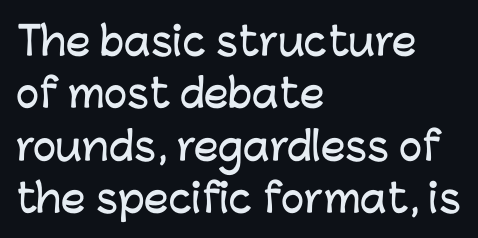
The image shows 39 px sans-serif type, upright; set left-aligned, normal line spacing (1.34x), normal letter spacing, not underlined; low stroke contrast and a medium x-height.
